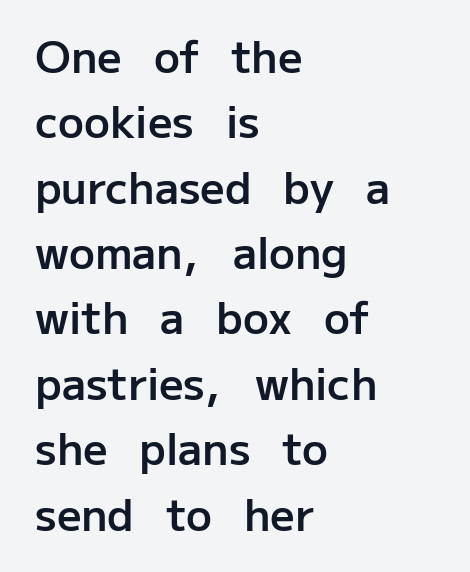
Q: Is the text bold? A: Semi-bold.
Q: Is the text italic (slanted)? A: No, it is upright.
Q: Is the typeface a serif or a sans-serif typeface? A: Sans-serif.
Q: Is the text underlined? A: No.
Q: How is the paragraph aligned? A: Left-aligned.
Q: Is the spacing between letters normal or unusually wide? A: Normal.
Q: Is the spacing between lines tight, normal or loose? A: Normal.
Q: Width (condensed, normal, or wide)? A: Normal.
Q: Stroke contrast? A: Low.
Q: x-height? A: Medium.
Q: Monospaced? A: No.
